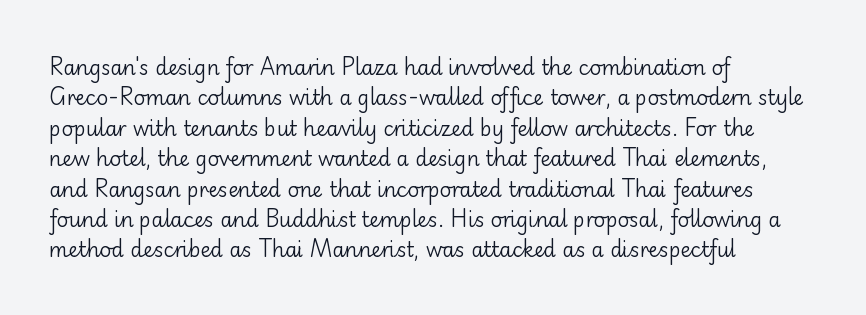
{"italic": "no", "bold": "no", "underline": "no", "align": "left", "line_spacing": "normal", "line_spacing_ratio": 1.52, "letter_spacing": "normal", "letter_spacing_em": 0.0, "glyph_px": 20}
